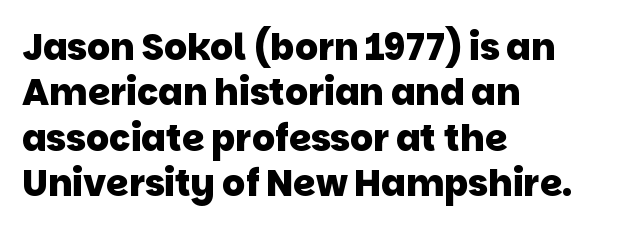
The image shows 36 px heavy sans-serif type; set left-aligned, normal line spacing (1.26x), normal letter spacing, not underlined; low stroke contrast and a large x-height.
